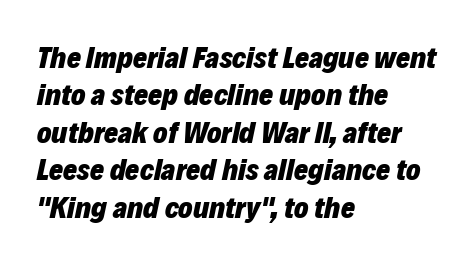
The image shows 30 px heavy type, italic (leaning right); set left-aligned, normal line spacing (1.25x), normal letter spacing, not underlined; low stroke contrast and a medium x-height.
